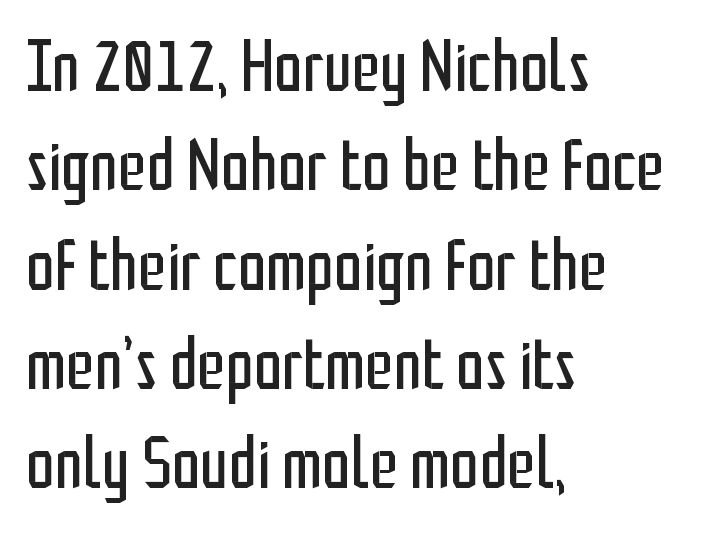
Rows of type keep a routine distance in the vertical direction. Is this a fixed-width face? No — the glyphs have proportional, varying widths. Posture: vertical. If you drew a ruler down the left edge, every line would touch it.
